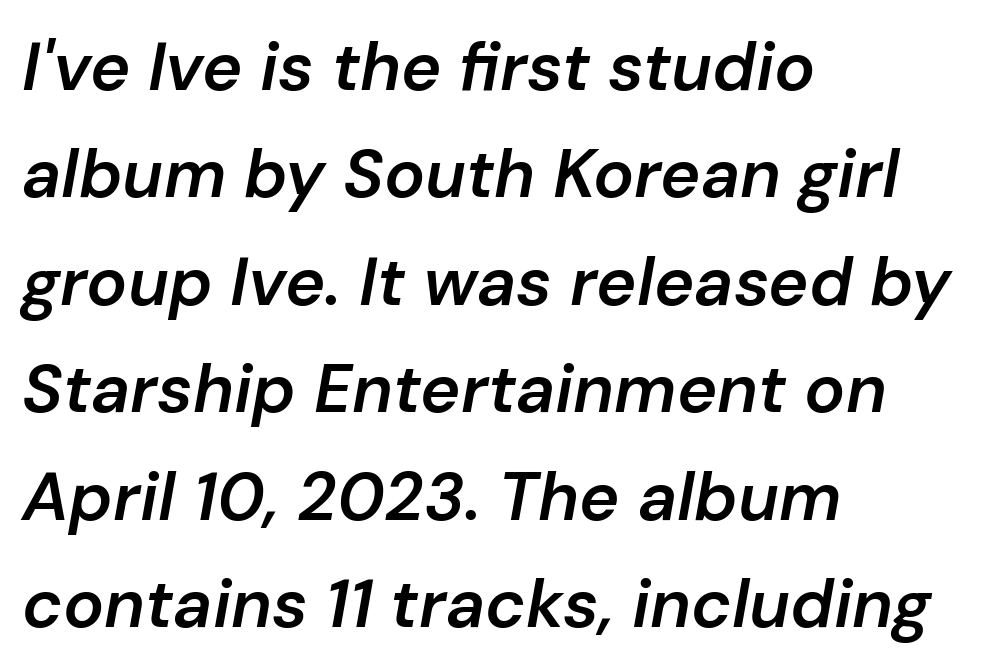
Q: Is the text bold? A: Semi-bold.
Q: Is the text italic (slanted)? A: Yes, it leans right by about 10 degrees.
Q: Is the text underlined? A: No.
Q: How is the paragraph aligned? A: Left-aligned.
Q: Is the spacing between letters normal or unusually wide? A: Normal.
Q: Is the spacing between lines tight, normal or loose? A: Normal.
Q: Width (condensed, normal, or wide)? A: Normal.
Q: Stroke contrast? A: Low.
Q: x-height? A: Medium.
Q: Monospaced? A: No.
